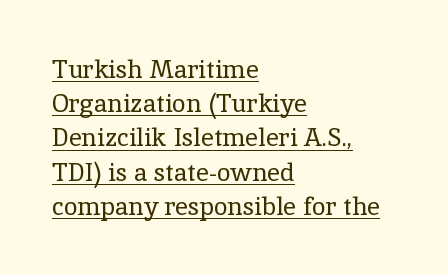
{"italic": "no", "bold": "no", "underline": "yes", "align": "left", "line_spacing": "normal", "line_spacing_ratio": 1.37, "letter_spacing": "normal", "letter_spacing_em": 0.0, "glyph_px": 25}
